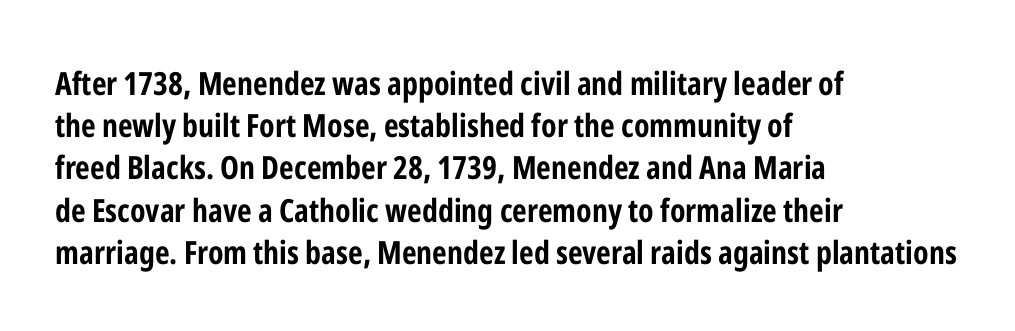
Q: Is the text bold? A: Yes.
Q: Is the text italic (slanted)? A: No, it is upright.
Q: Is the typeface a serif or a sans-serif typeface? A: Sans-serif.
Q: Is the text underlined? A: No.
Q: How is the paragraph aligned? A: Left-aligned.
Q: Is the spacing between letters normal or unusually wide? A: Normal.
Q: Is the spacing between lines tight, normal or loose? A: Normal.
Q: Width (condensed, normal, or wide)? A: Condensed.
Q: Stroke contrast? A: Low.
Q: x-height? A: Medium.
Q: Monospaced? A: No.
